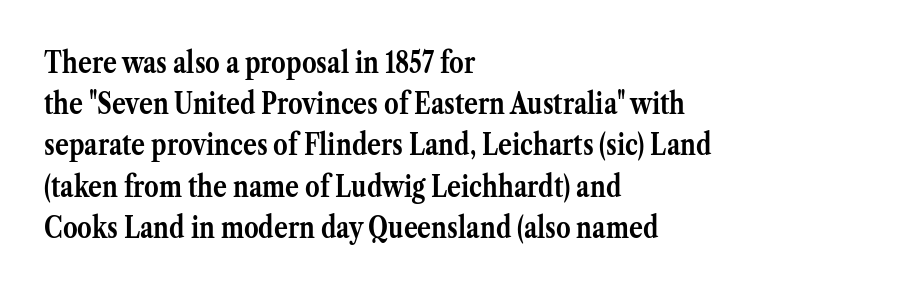
The image shows 29 px semibold serif type, upright; set left-aligned, normal line spacing (1.42x), normal letter spacing, not underlined; medium stroke contrast and a medium x-height.
